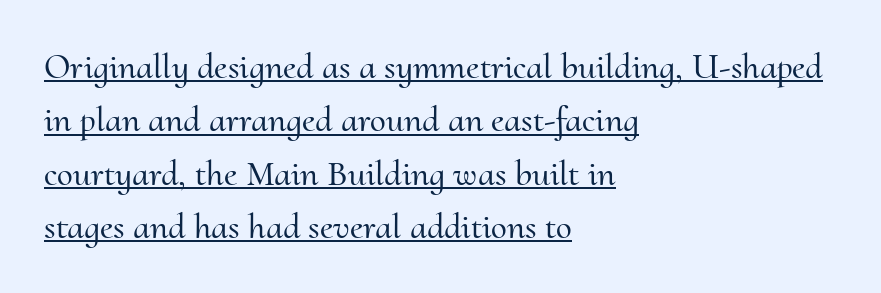
{"serif": "yes", "italic": "no", "width": "normal", "stroke_contrast": "medium", "x_height": "small", "monospaced": "no", "underline": "yes", "align": "left", "line_spacing": "normal", "line_spacing_ratio": 1.48, "letter_spacing": "normal", "letter_spacing_em": 0.0, "glyph_px": 36}
